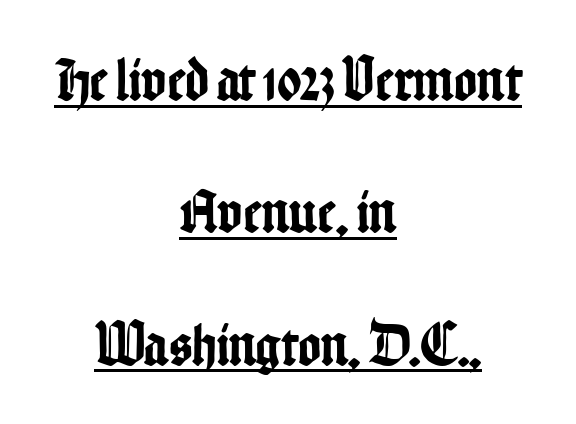
This sample has the flowing, uneven cadence of proportional lettering. What decoration does the sample have? An underline. Notice how the stems are strictly vertical — no italics here. Look at the bottom of the vertical strokes: they stop flat, with no serifs. Both edges are ragged and mirror each other, which tells us the setting is centered.
